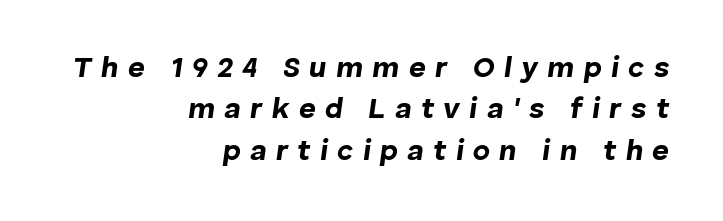
The image shows 29 px bold type, italic (leaning right); set right-aligned, normal line spacing (1.43x), unusually wide letter spacing (+0.32 em), not underlined; low stroke contrast and a medium x-height.
